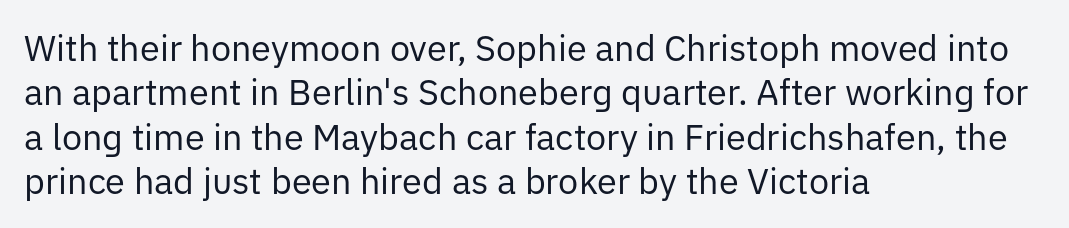
{"serif": "no", "italic": "no", "bold": "no", "weight": "regular", "width": "normal", "stroke_contrast": "low", "x_height": "medium", "monospaced": "no", "underline": "no", "align": "left", "line_spacing_ratio": 1.23, "letter_spacing": "normal", "letter_spacing_em": 0.0, "glyph_px": 36}
